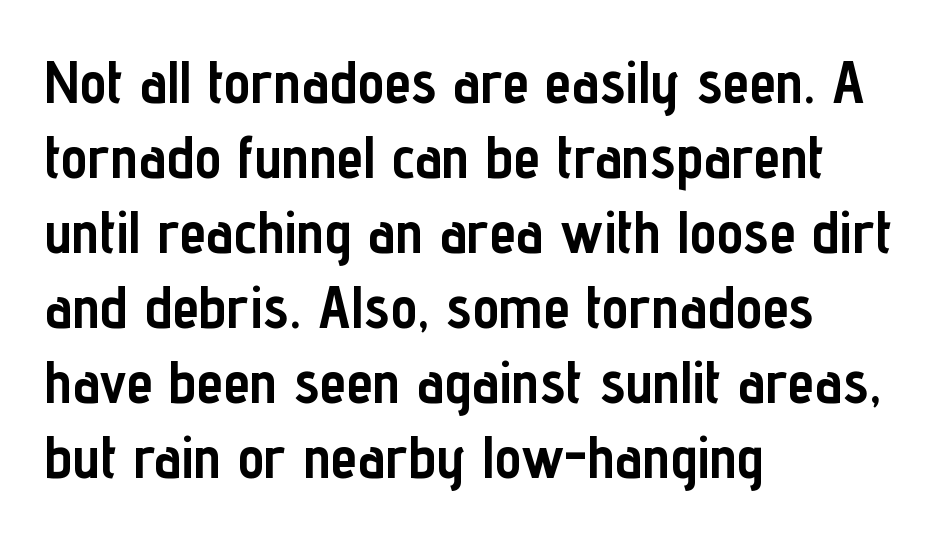
Stroke terminals: plain, sans-serif. Do the characters align in a grid? No, the font is proportional. If you drew a line through each stem, it would be perfectly vertical. One glance says typical: line gaps are just what's usual. These lines carry a lot of weight — the face is fully bold. Horizontal alignment here is leftward, the default for most running prose.
